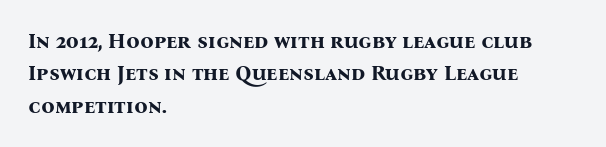
Q: Is the text bold? A: Yes.
Q: Is the text italic (slanted)? A: No, it is upright.
Q: Is the text underlined? A: No.
Q: How is the paragraph aligned? A: Left-aligned.
Q: Is the spacing between letters normal or unusually wide? A: Normal.
Q: Is the spacing between lines tight, normal or loose? A: Normal.
